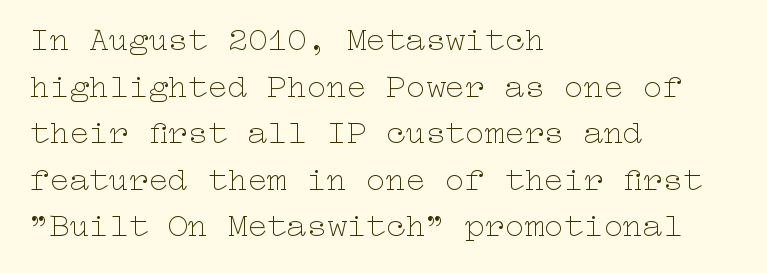
The words here are not underlined. Tracking value appears to be zero — textbook default spacing. One-word summary of the alignment: left. Line spacing here is normal.
